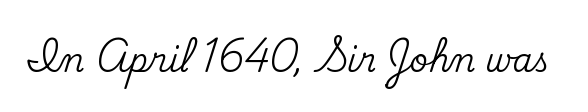
Q: Is the text italic (slanted)? A: Yes.
Q: Is the text underlined? A: No.
Q: Is the spacing between letters normal or unusually wide? A: Normal.
Q: Width (condensed, normal, or wide)? A: Normal.
Q: Stroke contrast? A: Medium.
Q: x-height? A: Small.
Q: Monospaced? A: No.
